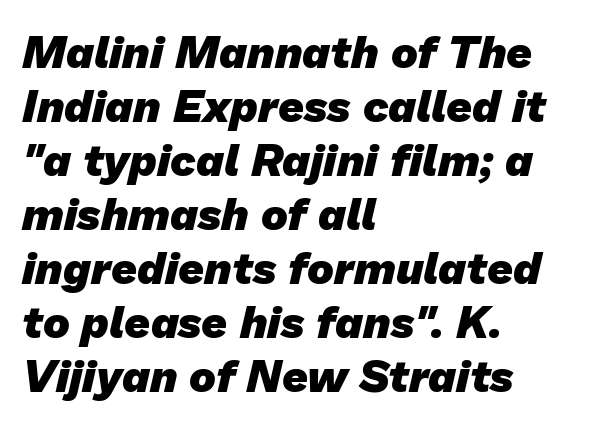
This sample has the flowing, uneven cadence of proportional lettering. I'd describe the lettering as bold — thick and assertive. Underline: absent. Grotesque or geometric, the face here clearly has no serifs.
